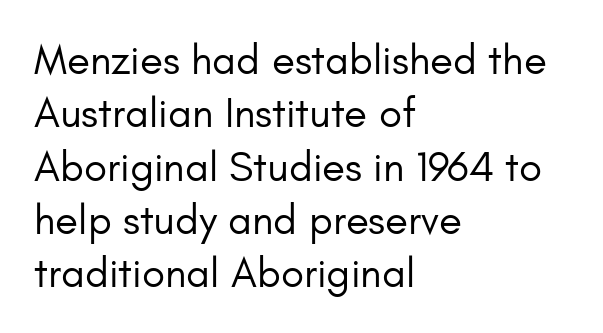
The image shows 42 px regular-weight sans-serif type, upright; set left-aligned, normal line spacing (1.27x), normal letter spacing, not underlined; low stroke contrast and a small x-height.
